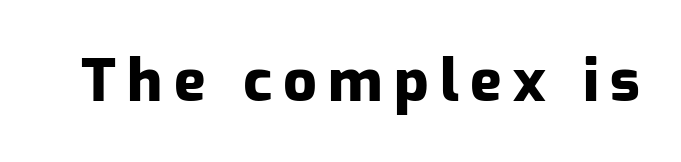
Q: Is the text bold? A: Yes.
Q: Is the text italic (slanted)? A: No, it is upright.
Q: Is the typeface a serif or a sans-serif typeface? A: Sans-serif.
Q: Is the text underlined? A: No.
Q: Width (condensed, normal, or wide)? A: Normal.
Q: Stroke contrast? A: Low.
Q: x-height? A: Medium.
Q: Monospaced? A: No.
